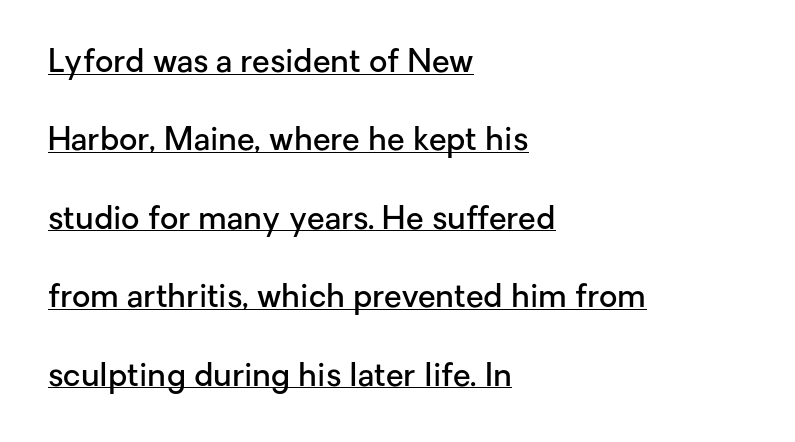
{"serif": "no", "italic": "no", "bold": "semi", "weight": "semibold", "width": "normal", "stroke_contrast": "low", "x_height": "medium", "monospaced": "no", "underline": "yes", "align": "left", "line_spacing": "loose", "line_spacing_ratio": 2.45, "letter_spacing": "normal", "letter_spacing_em": 0.0, "glyph_px": 32}
